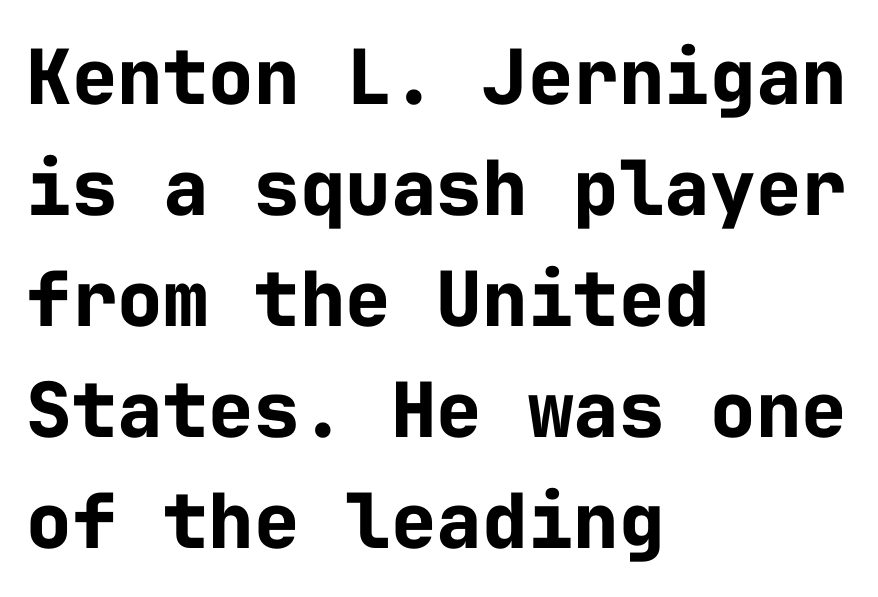
Q: Is the text bold? A: Yes.
Q: Is the text italic (slanted)? A: No, it is upright.
Q: Is the typeface a serif or a sans-serif typeface? A: Sans-serif.
Q: Is the text underlined? A: No.
Q: How is the paragraph aligned? A: Left-aligned.
Q: Is the spacing between letters normal or unusually wide? A: Normal.
Q: Is the spacing between lines tight, normal or loose? A: Normal.
Q: Width (condensed, normal, or wide)? A: Normal.
Q: Stroke contrast? A: Low.
Q: x-height? A: Medium.
Q: Monospaced? A: Yes.
